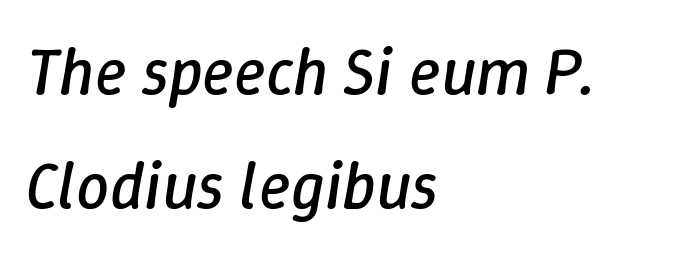
{"italic": "yes", "lean": "right", "slant_degrees": 9, "bold": "no", "weight": "regular", "width": "normal", "stroke_contrast": "low", "x_height": "medium", "monospaced": "no", "underline": "no", "align": "left", "line_spacing_ratio": 1.72, "letter_spacing": "normal", "letter_spacing_em": 0.0, "glyph_px": 66}
